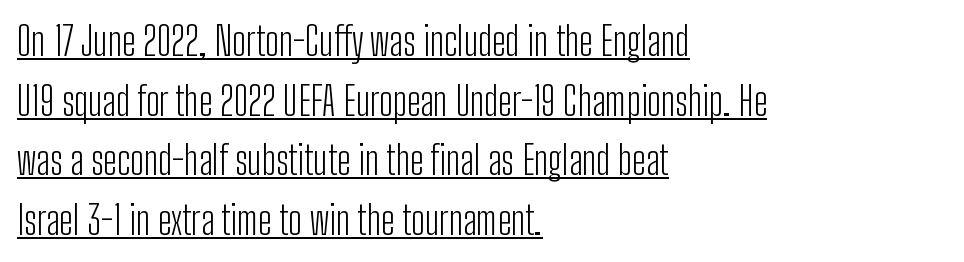
{"serif": "no", "italic": "no", "bold": "no", "weight": "light", "width": "condensed", "stroke_contrast": "low", "x_height": "medium", "monospaced": "no", "underline": "yes", "align": "left", "line_spacing": "normal", "line_spacing_ratio": 1.53, "letter_spacing": "normal", "letter_spacing_em": 0.0, "glyph_px": 39}
